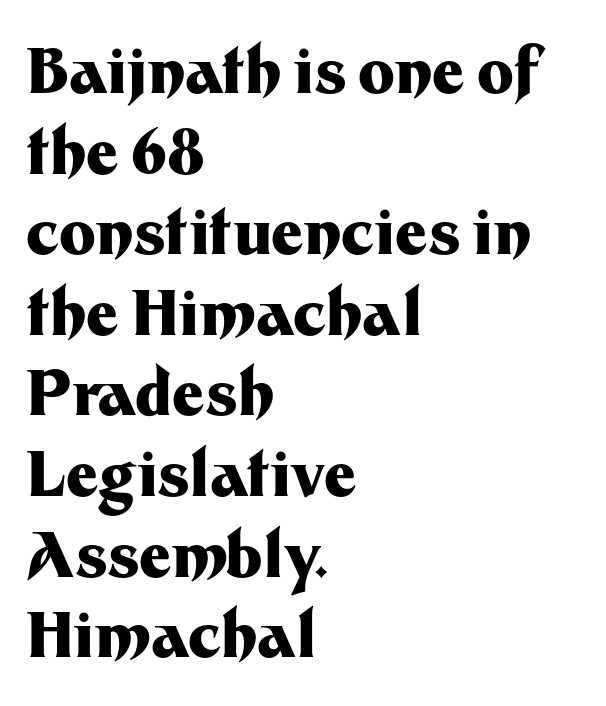
Q: Is the text bold? A: Yes.
Q: Is the text italic (slanted)? A: No, it is upright.
Q: Is the typeface a serif or a sans-serif typeface? A: Sans-serif.
Q: Is the text underlined? A: No.
Q: How is the paragraph aligned? A: Left-aligned.
Q: Is the spacing between letters normal or unusually wide? A: Normal.
Q: Is the spacing between lines tight, normal or loose? A: Normal.
Q: Width (condensed, normal, or wide)? A: Normal.
Q: Stroke contrast? A: Medium.
Q: x-height? A: Medium.
Q: Monospaced? A: No.
